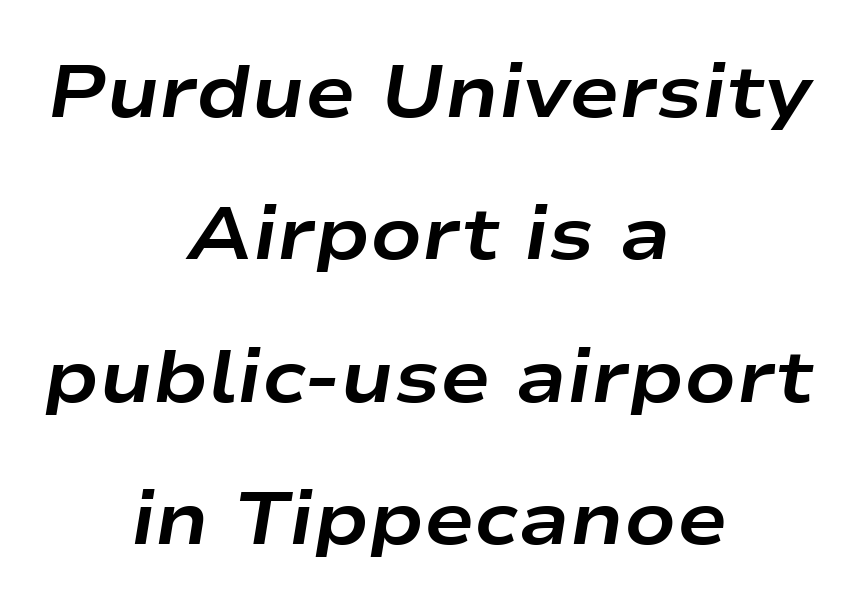
{"italic": "yes", "lean": "right", "slant_degrees": 9, "bold": "yes", "weight": "bold", "width": "wide", "stroke_contrast": "low", "x_height": "medium", "monospaced": "no", "underline": "no", "align": "center", "line_spacing": "loose", "line_spacing_ratio": 1.9, "letter_spacing": "normal", "letter_spacing_em": 0.0, "glyph_px": 75}
